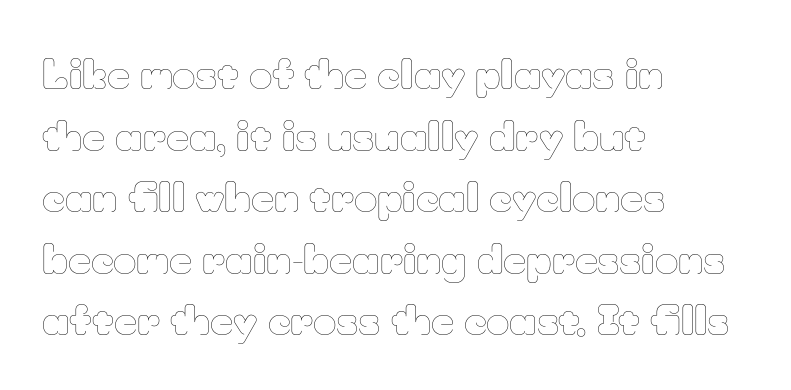
{"italic": "no", "bold": "no", "weight": "thin", "width": "normal", "stroke_contrast": "low", "x_height": "small", "monospaced": "no", "underline": "no", "align": "left", "line_spacing": "normal", "line_spacing_ratio": 1.54, "letter_spacing": "normal", "letter_spacing_em": 0.0, "glyph_px": 40}
